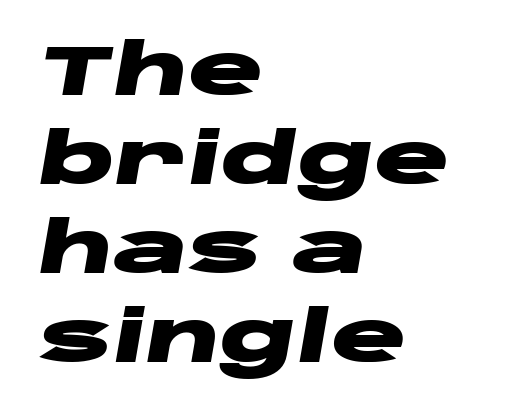
{"italic": "yes", "lean": "right", "slant_degrees": 10, "bold": "yes", "weight": "heavy", "width": "wide", "stroke_contrast": "low", "x_height": "large", "monospaced": "no", "underline": "no", "align": "left", "line_spacing": "normal", "line_spacing_ratio": 1.27, "letter_spacing": "normal", "letter_spacing_em": 0.0, "glyph_px": 70}
